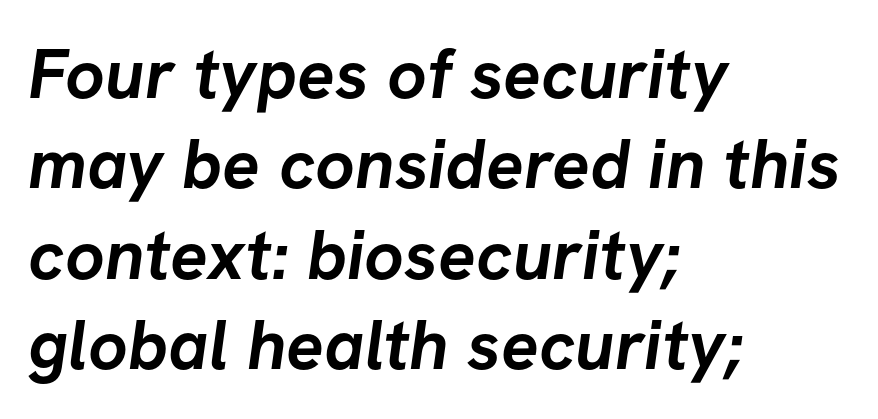
{"serif": "no", "bold": "yes", "weight": "semibold", "width": "normal", "stroke_contrast": "low", "x_height": "medium", "monospaced": "no", "underline": "no", "align": "left", "line_spacing": "normal", "line_spacing_ratio": 1.29, "letter_spacing": "normal", "letter_spacing_em": 0.0, "glyph_px": 70}
